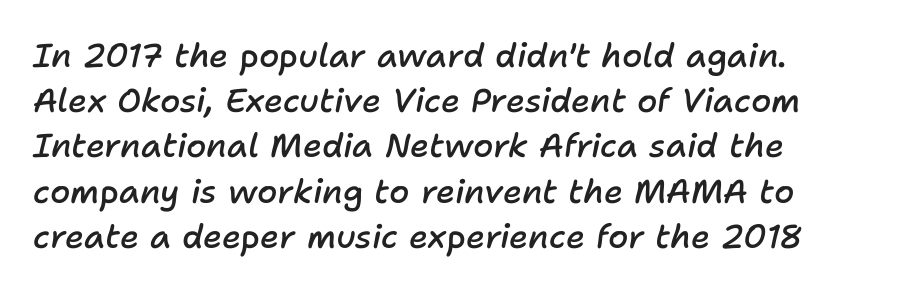
Q: Is the text bold? A: Semi-bold.
Q: Is the text italic (slanted)? A: Yes, it leans right by about 11 degrees.
Q: Is the text underlined? A: No.
Q: How is the paragraph aligned? A: Left-aligned.
Q: Is the spacing between letters normal or unusually wide? A: Normal.
Q: Is the spacing between lines tight, normal or loose? A: Normal.
Q: Width (condensed, normal, or wide)? A: Normal.
Q: Stroke contrast? A: Low.
Q: x-height? A: Medium.
Q: Monospaced? A: No.
